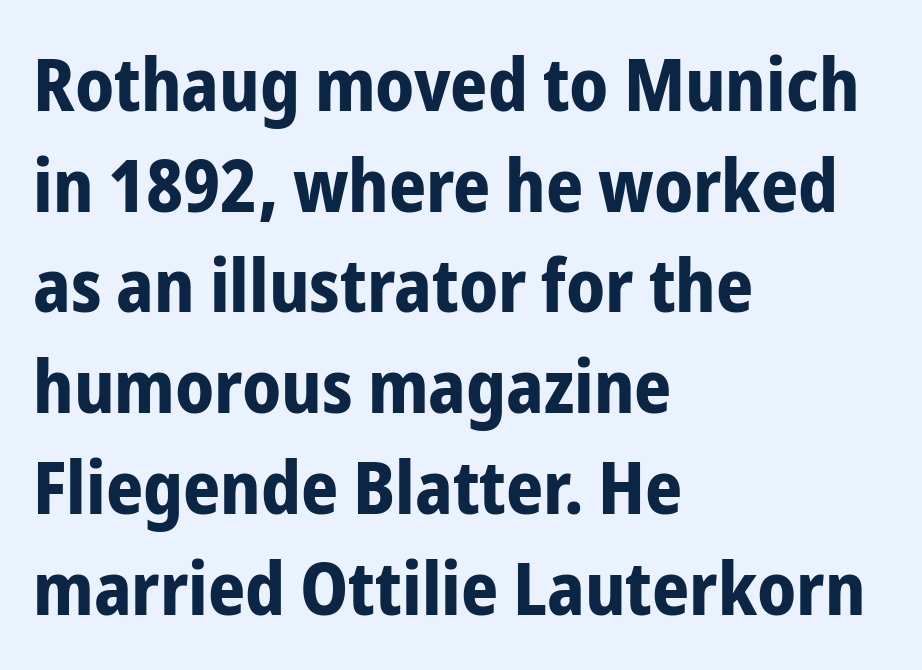
{"serif": "no", "italic": "no", "bold": "yes", "weight": "bold", "width": "condensed", "stroke_contrast": "low", "x_height": "medium", "monospaced": "no", "underline": "no", "align": "left", "line_spacing": "normal", "line_spacing_ratio": 1.38, "letter_spacing": "normal", "letter_spacing_em": 0.0, "glyph_px": 73}
